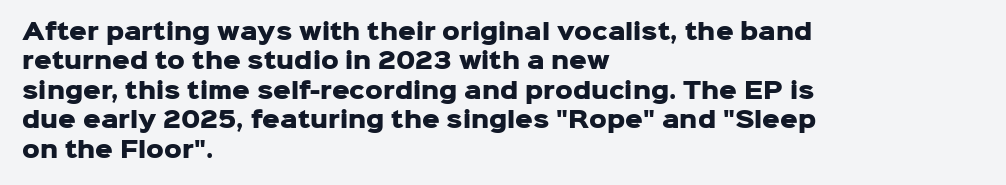
The vertical gap from one line to the next is medium. The rendering uses a bold face; every stroke is thick and dark. When letters stand straight like this, we call the style roman or upright. A typesetter would call this zero additional tracking.
